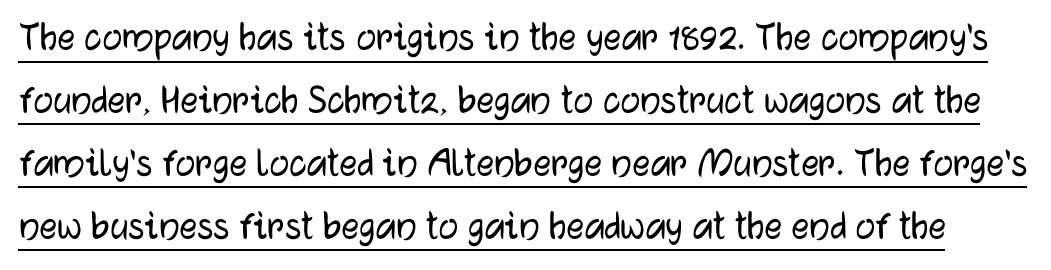
{"serif": "no", "italic": "no", "width": "normal", "stroke_contrast": "low", "x_height": "medium", "monospaced": "no", "underline": "yes", "line_spacing": "normal", "line_spacing_ratio": 1.43, "letter_spacing": "normal", "letter_spacing_em": 0.0, "glyph_px": 44}
